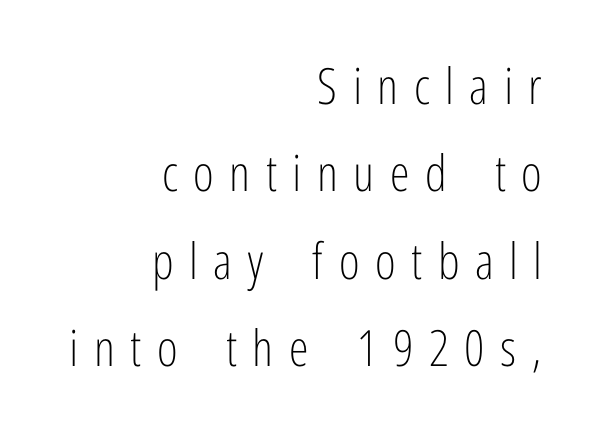
Q: Is the text bold? A: No.
Q: Is the text italic (slanted)? A: No, it is upright.
Q: Is the typeface a serif or a sans-serif typeface? A: Sans-serif.
Q: Is the text underlined? A: No.
Q: How is the paragraph aligned? A: Right-aligned.
Q: Is the spacing between letters normal or unusually wide? A: Unusually wide.
Q: Width (condensed, normal, or wide)? A: Condensed.
Q: Stroke contrast? A: Low.
Q: x-height? A: Medium.
Q: Monospaced? A: No.
